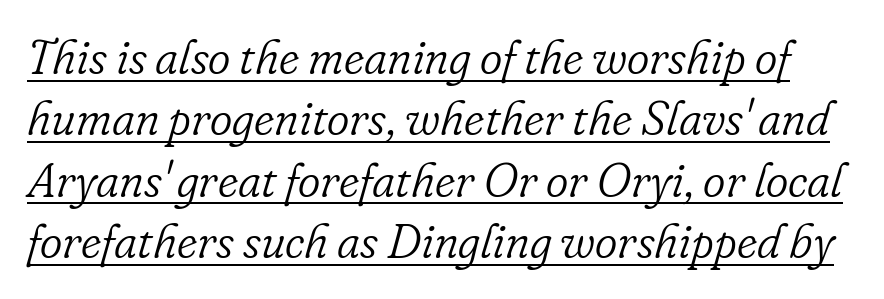
Q: Is the text bold? A: No.
Q: Is the text italic (slanted)? A: Yes, it leans right by about 16 degrees.
Q: Is the typeface a serif or a sans-serif typeface? A: Serif.
Q: Is the text underlined? A: Yes.
Q: Is the spacing between letters normal or unusually wide? A: Normal.
Q: Is the spacing between lines tight, normal or loose? A: Normal.
Q: Width (condensed, normal, or wide)? A: Normal.
Q: Stroke contrast? A: Low.
Q: x-height? A: Small.
Q: Monospaced? A: No.
